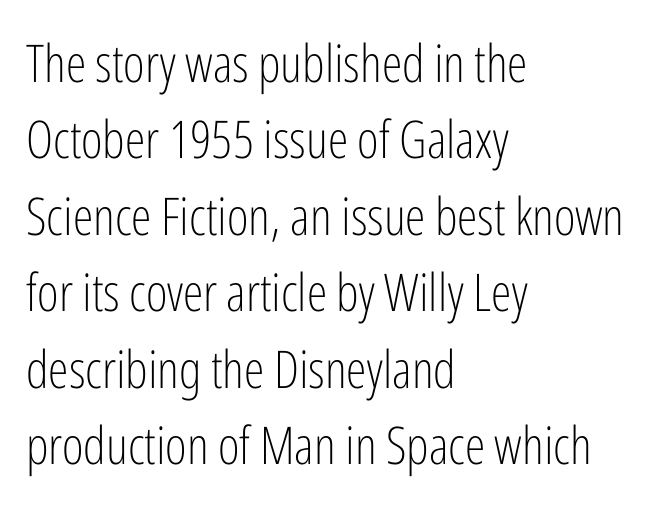
{"serif": "no", "italic": "no", "bold": "no", "weight": "light", "width": "condensed", "stroke_contrast": "low", "x_height": "medium", "monospaced": "no", "underline": "no", "align": "left", "line_spacing": "normal", "line_spacing_ratio": 1.47, "letter_spacing": "normal", "letter_spacing_em": 0.0, "glyph_px": 52}
